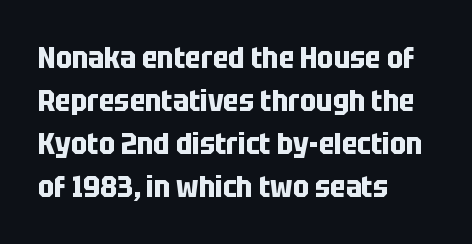
Note the varied advance widths — an 'i' is clearly narrower than an 'm'. Type without underlining. This block has exactly the height ordinary leading produces. This is the regular roman posture of the typeface. You could call the tracking neutral — neither tight nor loose. Line beginnings align vertically; line endings do not.
